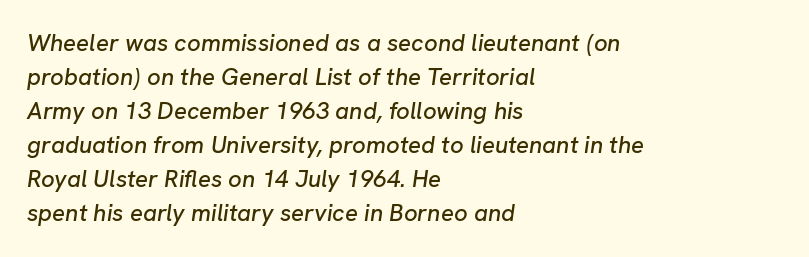
The image shows 24 px text type, italic (leaning right); set left-aligned, normal line spacing (1.42x), normal letter spacing, not underlined.
